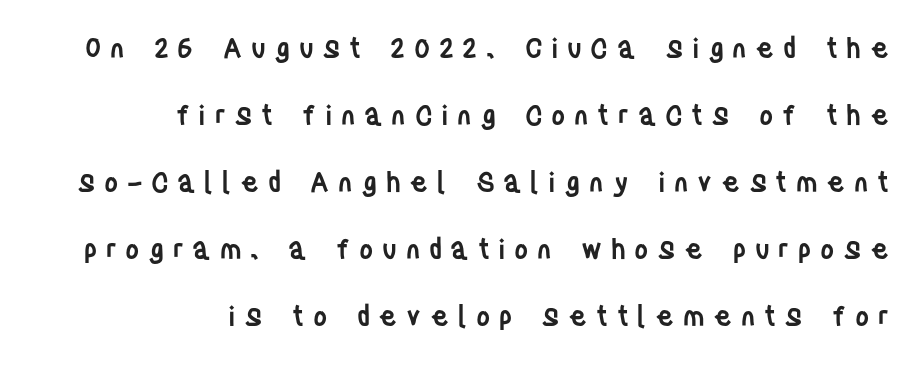
Underlining? Definitely not there. The setting favours the right margin, as signatures and pull-quotes sometimes do. The line texture is sparse and dotted thanks to wide tracking. A typesetter would mark this as roman, not italic. Summary of weight: moderately heavy, a semibold.
